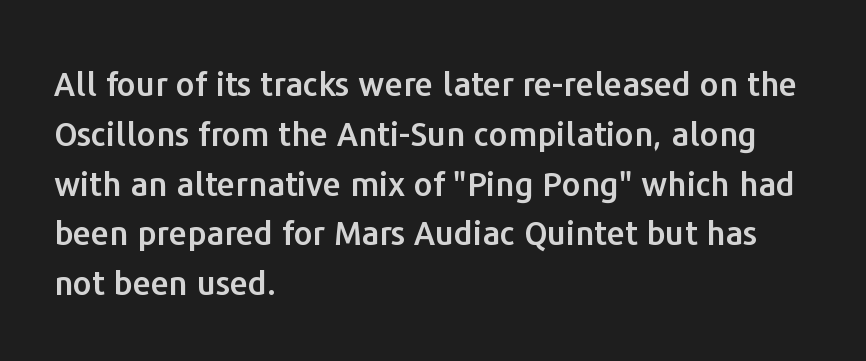
{"serif": "no", "italic": "no", "width": "normal", "stroke_contrast": "low", "x_height": "medium", "monospaced": "no", "underline": "no", "align": "left", "line_spacing": "normal", "line_spacing_ratio": 1.51, "letter_spacing": "normal", "letter_spacing_em": 0.0, "glyph_px": 33}
